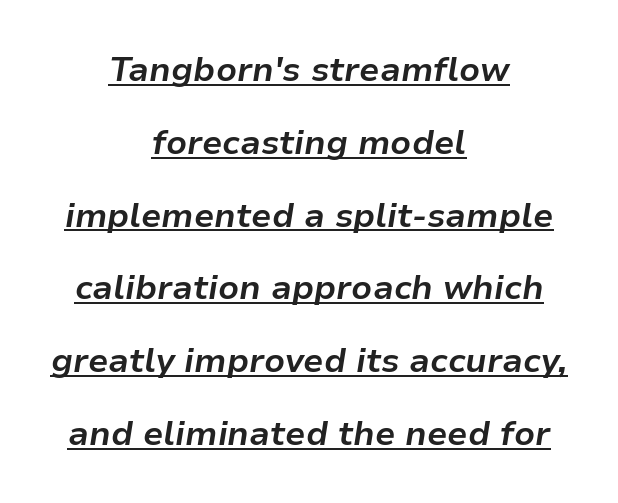
{"italic": "yes", "lean": "right", "slant_degrees": 9, "bold": "yes", "weight": "bold", "width": "normal", "stroke_contrast": "low", "x_height": "medium", "monospaced": "no", "underline": "yes", "align": "center", "line_spacing": "loose", "line_spacing_ratio": 2.14, "letter_spacing": "normal", "letter_spacing_em": 0.0, "glyph_px": 34}
